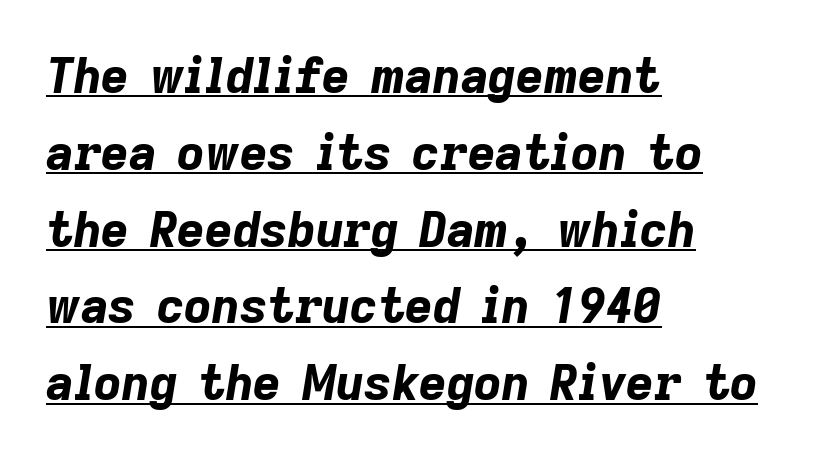
The image shows 48 px bold type, italic (leaning right); set left-aligned, normal line spacing (1.6x), normal letter spacing, underlined; low stroke contrast and a medium x-height.
